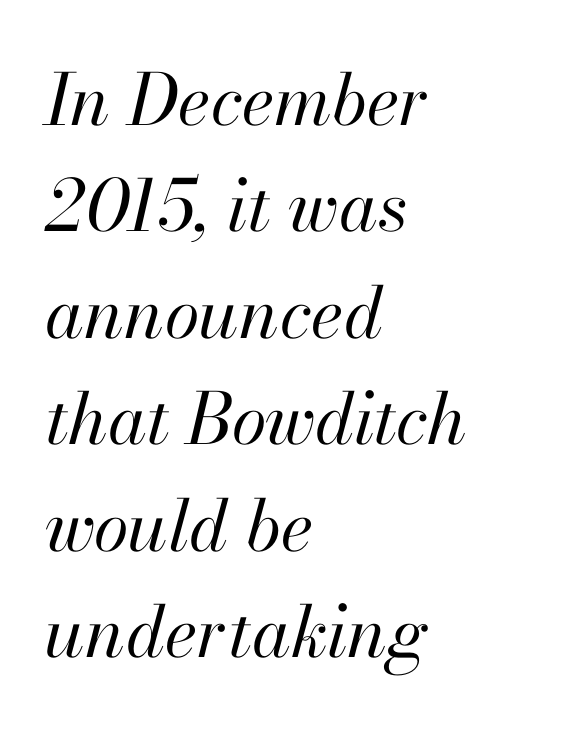
{"italic": "yes", "lean": "right", "slant_degrees": 13, "bold": "no", "weight": "regular", "width": "normal", "stroke_contrast": "high", "x_height": "small", "monospaced": "no", "underline": "no", "align": "left", "line_spacing": "normal", "line_spacing_ratio": 1.5, "letter_spacing": "normal", "letter_spacing_em": 0.0, "glyph_px": 71}
